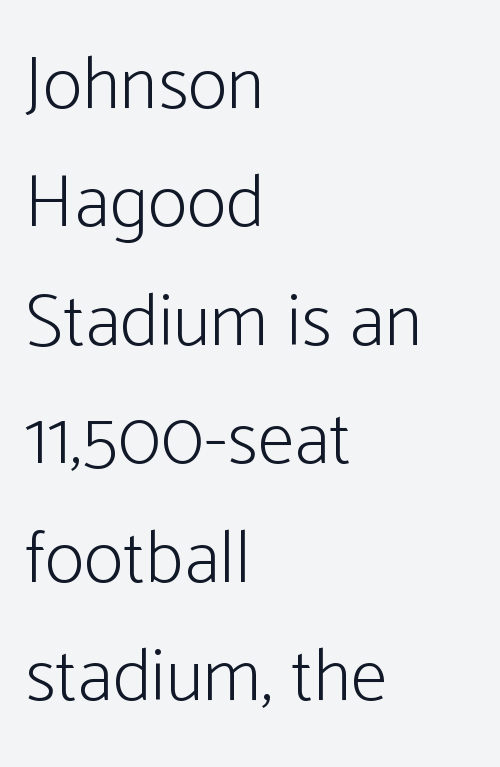
In terms of posture, this sample is upright. No heavy texture on the line: the type isn't bold. In terms of letterform style, serifs are entirely absent. Decoration check: the copy has no underline.
